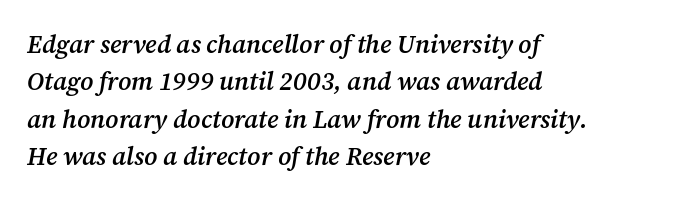
The image shows 25 px text type, italic (leaning right); set left-aligned, normal line spacing (1.5x), normal letter spacing, not underlined.
